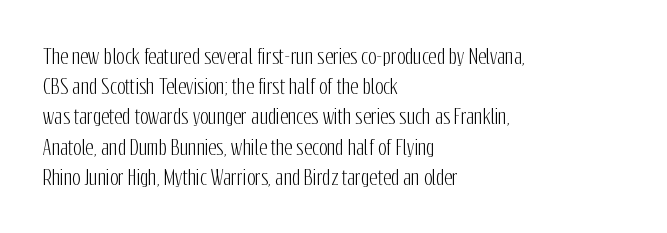
Words float on clear page, feet unadorned. Quick note: not italic, upright. Is there much room between lines? A standard amount, neither cramped nor airy. This sample is left-justified, so line endings fall wherever the words run out. Between one letter and the next there's only the usual sliver of space.
